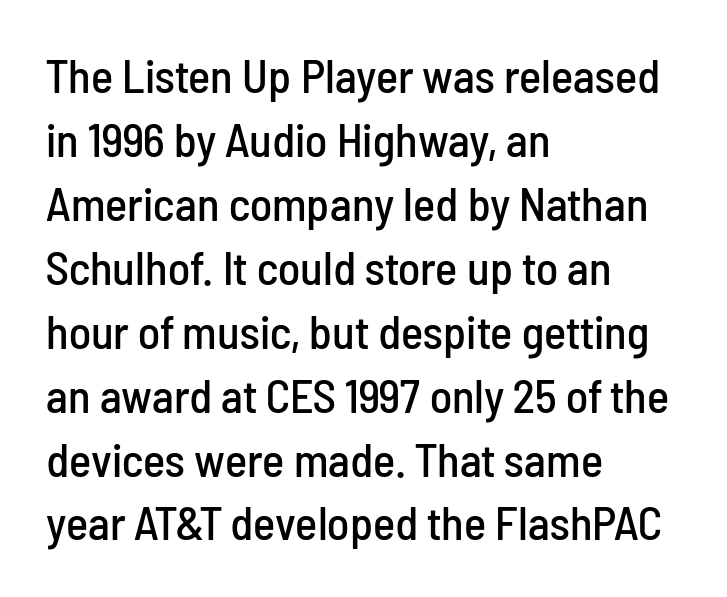
{"serif": "no", "italic": "no", "width": "condensed", "stroke_contrast": "low", "x_height": "medium", "monospaced": "no", "underline": "no", "align": "left", "line_spacing": "normal", "line_spacing_ratio": 1.36, "letter_spacing": "normal", "letter_spacing_em": 0.0, "glyph_px": 47}
